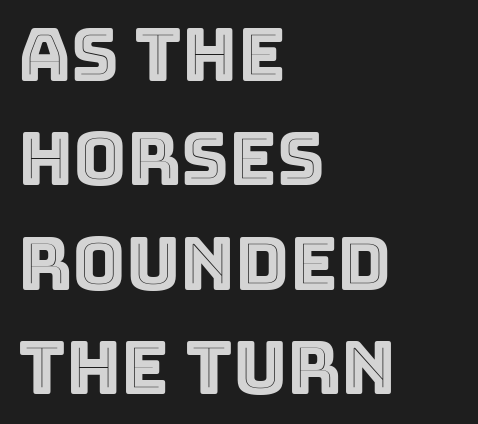
Q: Is the text italic (slanted)? A: No, it is upright.
Q: Is the text underlined? A: No.
Q: How is the paragraph aligned? A: Left-aligned.
Q: Is the spacing between letters normal or unusually wide? A: Normal.
Q: Is the spacing between lines tight, normal or loose? A: Normal.
Q: Width (condensed, normal, or wide)? A: Normal.
Q: x-height? A: Large.
Q: Monospaced? A: No.
